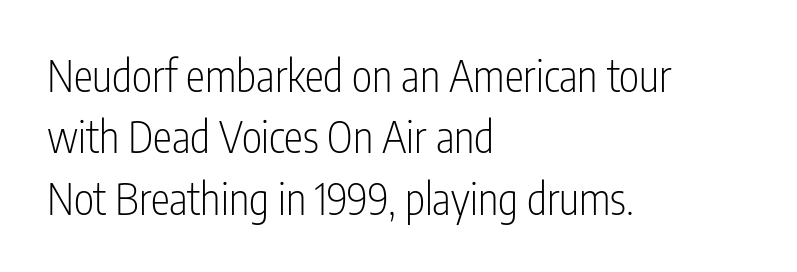
Q: Is the text bold? A: No.
Q: Is the text italic (slanted)? A: No, it is upright.
Q: Is the typeface a serif or a sans-serif typeface? A: Sans-serif.
Q: Is the text underlined? A: No.
Q: How is the paragraph aligned? A: Left-aligned.
Q: Is the spacing between letters normal or unusually wide? A: Normal.
Q: Is the spacing between lines tight, normal or loose? A: Normal.
Q: Width (condensed, normal, or wide)? A: Condensed.
Q: Stroke contrast? A: Low.
Q: x-height? A: Medium.
Q: Monospaced? A: No.
